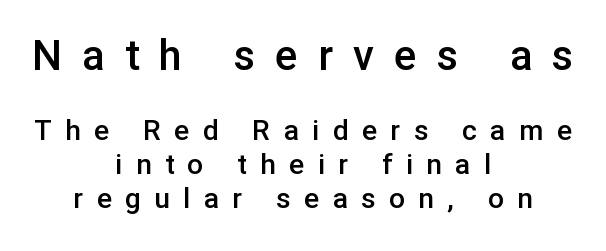
Q: Is the text bold? A: Semi-bold.
Q: Is the text italic (slanted)? A: No, it is upright.
Q: Is the typeface a serif or a sans-serif typeface? A: Sans-serif.
Q: Is the text underlined? A: No.
Q: How is the paragraph aligned? A: Centered.
Q: Is the spacing between letters normal or unusually wide? A: Unusually wide.
Q: Which block of text is set in a larger size, the first (top) or the second (bottom)? A: The first (top) one.
Q: Width (condensed, normal, or wide)? A: Normal.
Q: Stroke contrast? A: Low.
Q: x-height? A: Medium.
Q: Monospaced? A: No.
